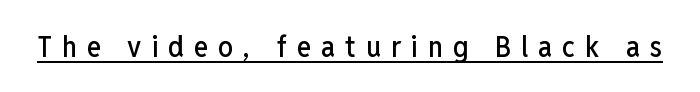
Q: Is the text italic (slanted)? A: No, it is upright.
Q: Is the typeface a serif or a sans-serif typeface? A: Sans-serif.
Q: Is the text underlined? A: Yes.
Q: Is the spacing between letters normal or unusually wide? A: Unusually wide.
Q: Width (condensed, normal, or wide)? A: Condensed.
Q: Stroke contrast? A: Low.
Q: x-height? A: Medium.
Q: Monospaced? A: No.
